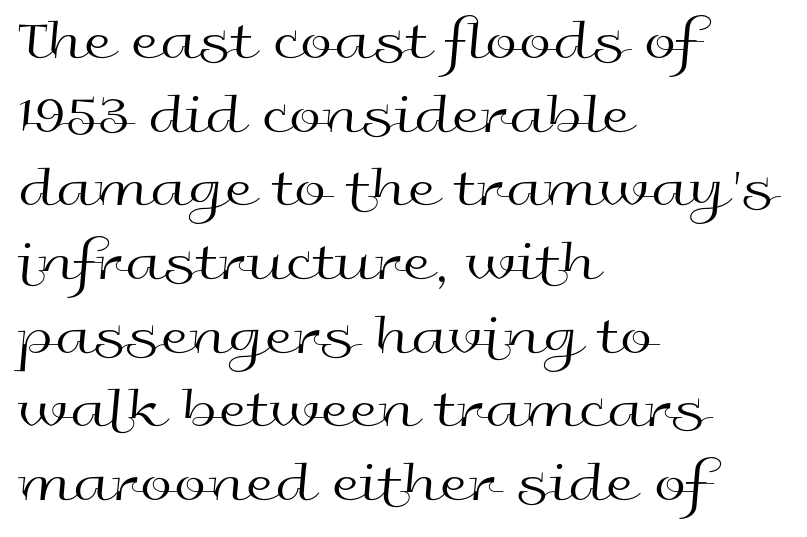
Q: Is the text bold? A: No.
Q: Is the text italic (slanted)? A: No, it is upright.
Q: Is the typeface a serif or a sans-serif typeface? A: Sans-serif.
Q: Is the text underlined? A: No.
Q: How is the paragraph aligned? A: Left-aligned.
Q: Is the spacing between letters normal or unusually wide? A: Normal.
Q: Is the spacing between lines tight, normal or loose? A: Normal.
Q: Width (condensed, normal, or wide)? A: Wide.
Q: x-height? A: Medium.
Q: Monospaced? A: No.
